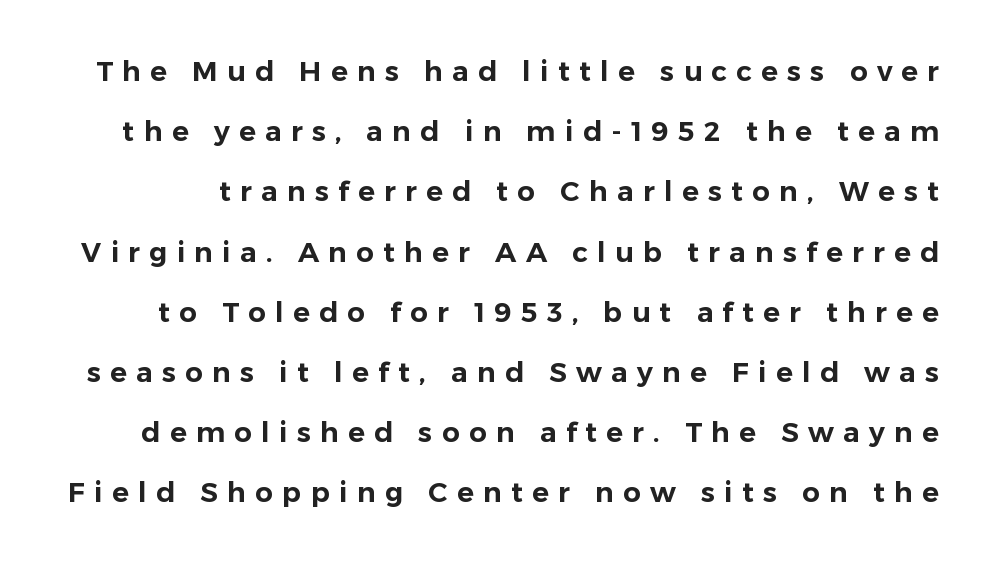
Q: Is the text italic (slanted)? A: No, it is upright.
Q: Is the typeface a serif or a sans-serif typeface? A: Sans-serif.
Q: Is the text underlined? A: No.
Q: Is the spacing between letters normal or unusually wide? A: Unusually wide.
Q: Is the spacing between lines tight, normal or loose? A: Loose.
Q: Width (condensed, normal, or wide)? A: Normal.
Q: Stroke contrast? A: Low.
Q: x-height? A: Medium.
Q: Monospaced? A: No.
